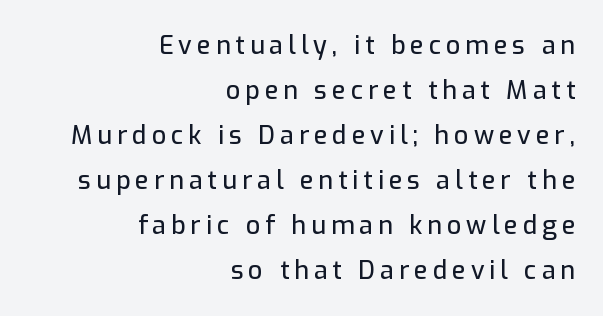
The passage is arranged like a letterhead date or caption credit — flush right. Tall strokes in this sample are plumb rather than angled. No word sits above an underline. Spacing between characters has been opened up far beyond the box default.
